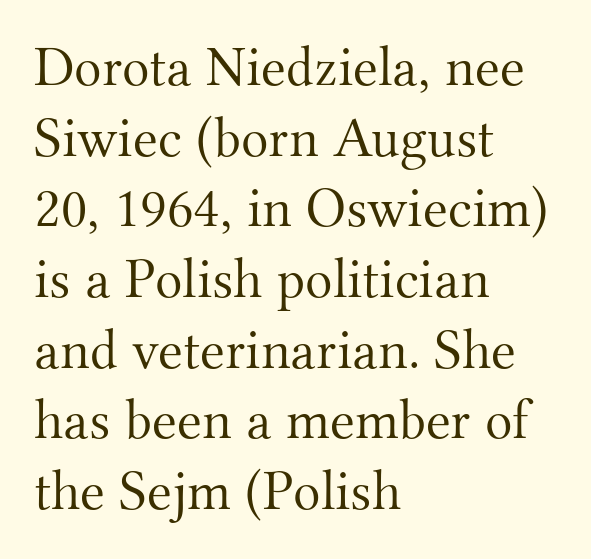
The image shows 57 px light serif type, upright; set left-aligned, line spacing 1.24x, normal letter spacing, not underlined; medium stroke contrast and a small x-height.
